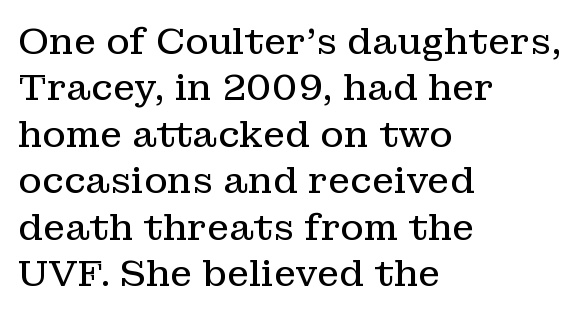
Q: Is the text bold? A: No.
Q: Is the text italic (slanted)? A: No, it is upright.
Q: Is the typeface a serif or a sans-serif typeface? A: Serif.
Q: Is the text underlined? A: No.
Q: How is the paragraph aligned? A: Left-aligned.
Q: Is the spacing between letters normal or unusually wide? A: Normal.
Q: Is the spacing between lines tight, normal or loose? A: Normal.
Q: Width (condensed, normal, or wide)? A: Normal.
Q: Stroke contrast? A: Low.
Q: x-height? A: Medium.
Q: Monospaced? A: No.
